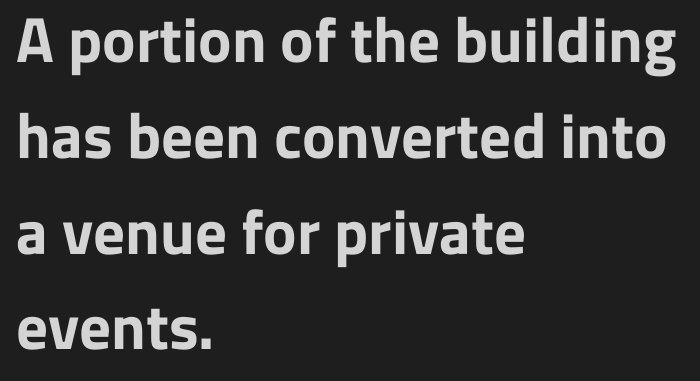
{"serif": "no", "italic": "no", "bold": "yes", "weight": "bold", "width": "normal", "stroke_contrast": "low", "x_height": "medium", "monospaced": "no", "underline": "no", "align": "left", "line_spacing": "normal", "line_spacing_ratio": 1.52, "letter_spacing": "normal", "letter_spacing_em": 0.0, "glyph_px": 63}
